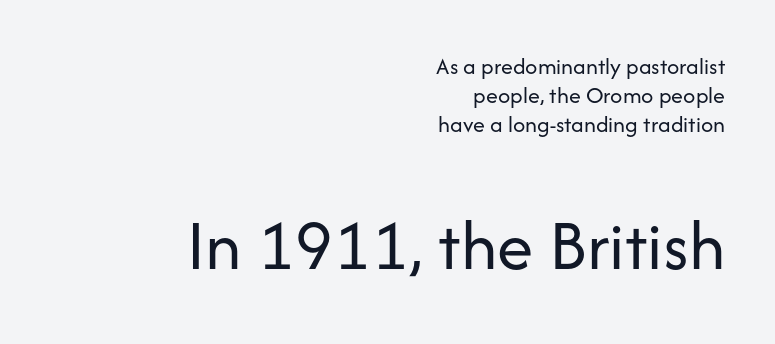
The image shows 73 px regular-weight sans-serif type, upright; set right-aligned, line spacing 1.21x, normal letter spacing, not underlined; the second (bottom) block is 3.04x larger; low stroke contrast and a medium x-height.
